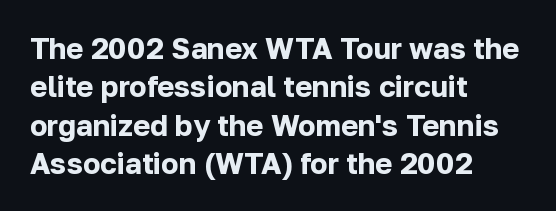
{"serif": "no", "italic": "no", "bold": "yes", "weight": "bold", "width": "normal", "stroke_contrast": "low", "x_height": "medium", "monospaced": "no", "underline": "no", "align": "left", "line_spacing": "normal", "line_spacing_ratio": 1.32, "letter_spacing": "normal", "letter_spacing_em": 0.0, "glyph_px": 29}
